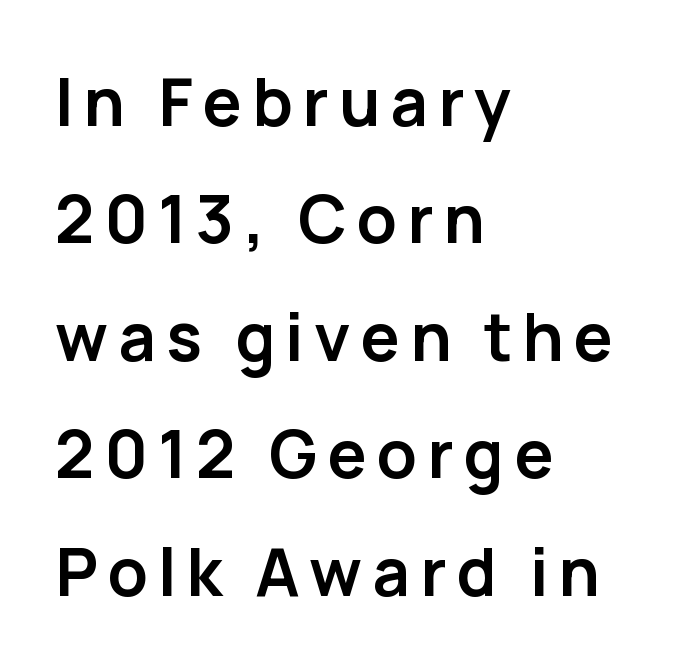
Q: Is the text bold? A: Yes.
Q: Is the text italic (slanted)? A: No, it is upright.
Q: Is the typeface a serif or a sans-serif typeface? A: Sans-serif.
Q: Is the text underlined? A: No.
Q: How is the paragraph aligned? A: Left-aligned.
Q: Width (condensed, normal, or wide)? A: Normal.
Q: Stroke contrast? A: Low.
Q: x-height? A: Medium.
Q: Monospaced? A: No.
